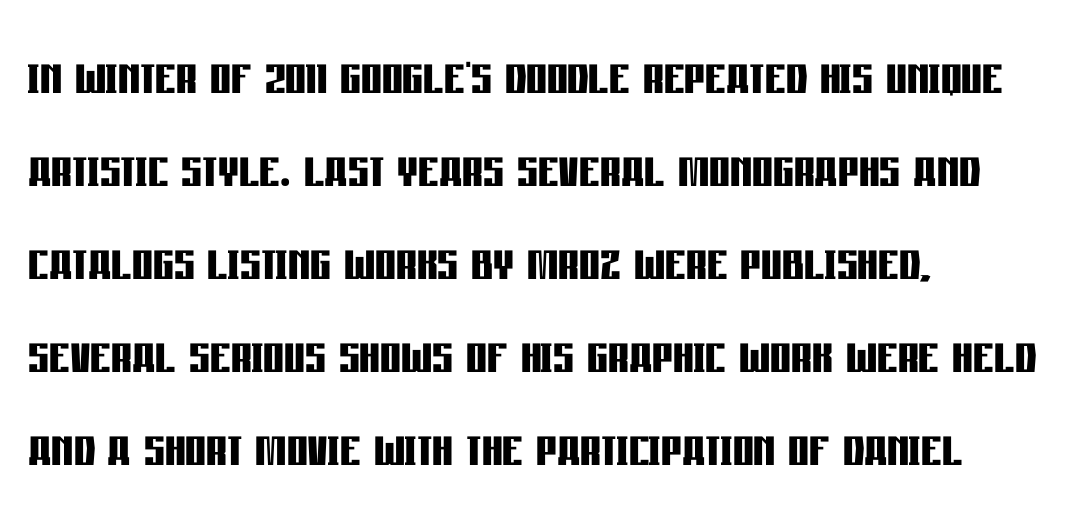
{"serif": "no", "italic": "no", "bold": "yes", "weight": "semibold", "width": "condensed", "stroke_contrast": "low", "x_height": "large", "monospaced": "no", "underline": "no", "align": "left", "line_spacing": "normal", "line_spacing_ratio": 1.43, "letter_spacing": "normal", "letter_spacing_em": 0.0, "glyph_px": 65}
